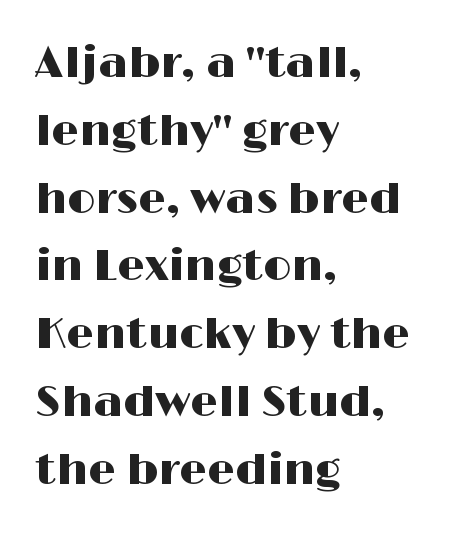
Compared with typical body copy, the letter spacing here is the same. Rendered with straight, roman letterforms. Are there feet on the stems? There aren't — it's a sans. The letters advance in unequal steps, a hallmark of proportional type. The foot of each line stays bare and open.
